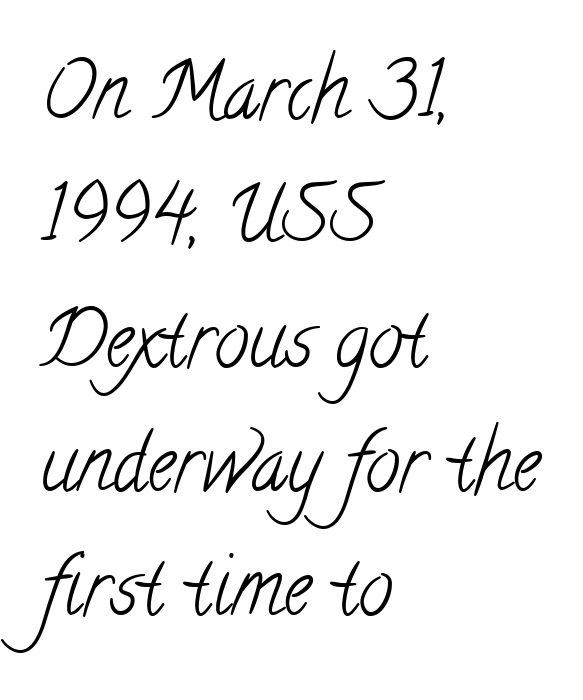
{"serif": "yes", "bold": "no", "weight": "light", "width": "condensed", "stroke_contrast": "low", "x_height": "small", "monospaced": "no", "underline": "no", "align": "left", "line_spacing": "normal", "line_spacing_ratio": 1.59, "letter_spacing": "normal", "letter_spacing_em": 0.0, "glyph_px": 78}
